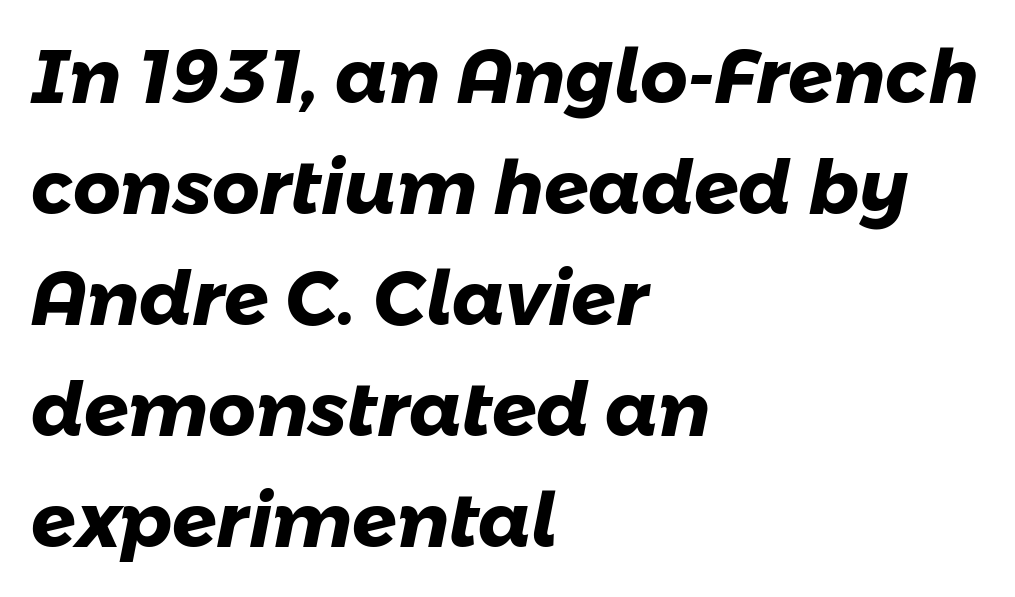
{"serif": "no", "bold": "yes", "weight": "heavy", "width": "normal", "stroke_contrast": "low", "x_height": "medium", "monospaced": "no", "underline": "no", "align": "left", "line_spacing": "normal", "line_spacing_ratio": 1.5, "letter_spacing": "normal", "letter_spacing_em": 0.0, "glyph_px": 74}
